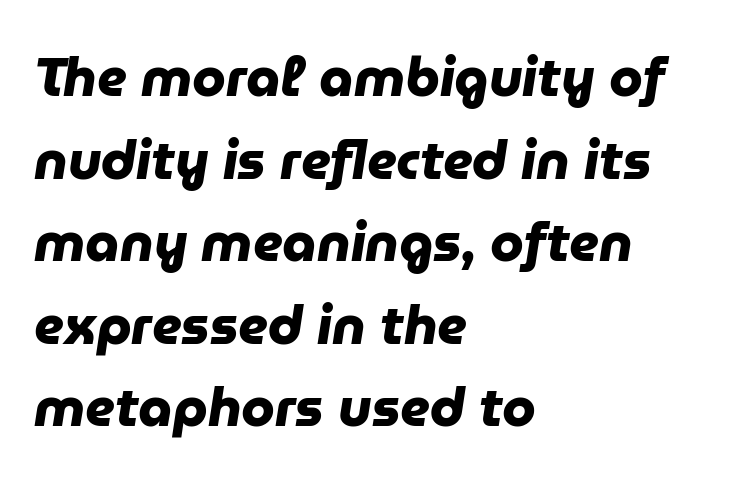
Q: Is the text bold? A: Yes.
Q: Is the typeface a serif or a sans-serif typeface? A: Sans-serif.
Q: Is the text underlined? A: No.
Q: How is the paragraph aligned? A: Left-aligned.
Q: Is the spacing between letters normal or unusually wide? A: Normal.
Q: Is the spacing between lines tight, normal or loose? A: Normal.
Q: Width (condensed, normal, or wide)? A: Normal.
Q: Stroke contrast? A: Low.
Q: x-height? A: Medium.
Q: Monospaced? A: No.
